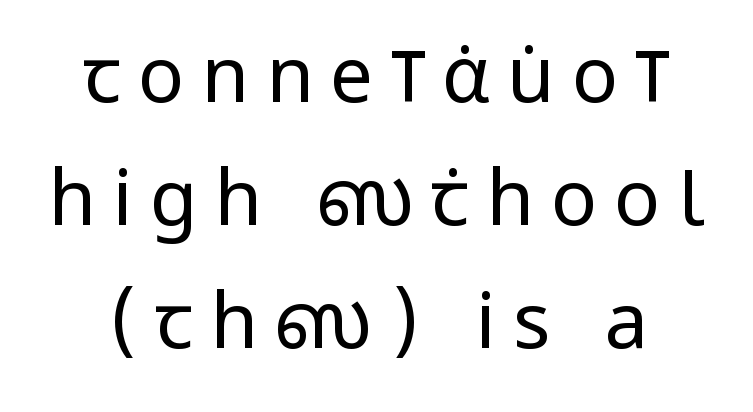
The image shows 77 px regular-weight, condensed sans-serif type, upright; set centered, normal line spacing (1.6x), unusually wide letter spacing (+0.22 em), not underlined; low stroke contrast and a large x-height.
